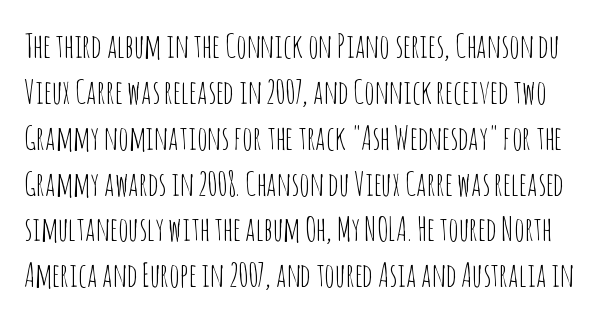
{"serif": "no", "italic": "no", "bold": "no", "weight": "thin", "width": "condensed", "stroke_contrast": "low", "x_height": "large", "monospaced": "no", "underline": "no", "line_spacing": "normal", "line_spacing_ratio": 1.39, "letter_spacing": "normal", "letter_spacing_em": 0.0, "glyph_px": 33}
